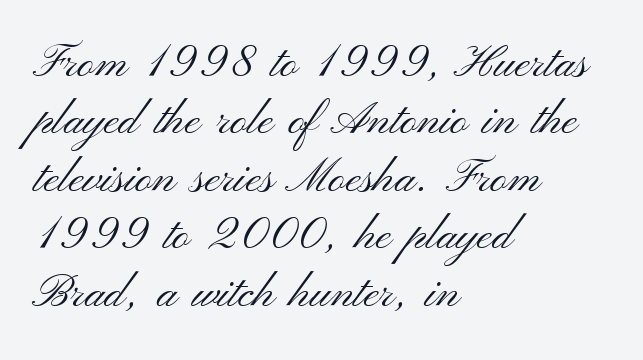
Q: Is the text bold? A: No.
Q: Is the text italic (slanted)? A: Yes.
Q: Is the typeface a serif or a sans-serif typeface? A: Sans-serif.
Q: Is the text underlined? A: No.
Q: How is the paragraph aligned? A: Left-aligned.
Q: Is the spacing between letters normal or unusually wide? A: Normal.
Q: Is the spacing between lines tight, normal or loose? A: Normal.
Q: Width (condensed, normal, or wide)? A: Wide.
Q: Stroke contrast? A: Medium.
Q: x-height? A: Small.
Q: Monospaced? A: No.
